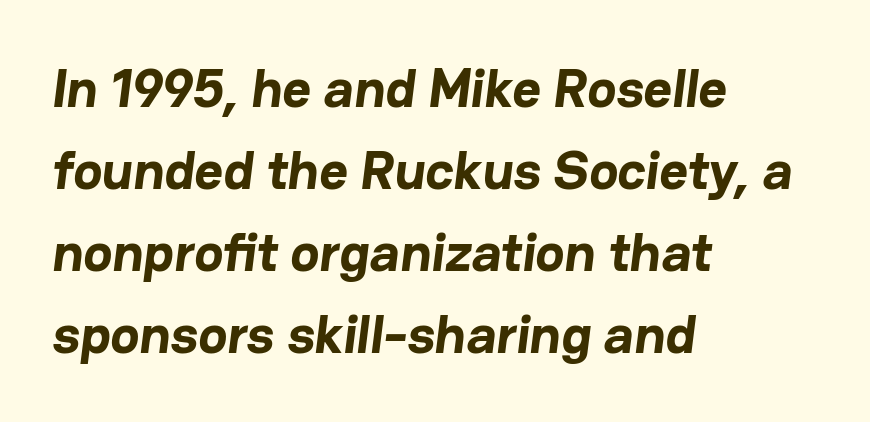
Q: Is the text bold? A: Yes.
Q: Is the typeface a serif or a sans-serif typeface? A: Sans-serif.
Q: Is the text underlined? A: No.
Q: How is the paragraph aligned? A: Left-aligned.
Q: Is the spacing between letters normal or unusually wide? A: Normal.
Q: Is the spacing between lines tight, normal or loose? A: Normal.
Q: Width (condensed, normal, or wide)? A: Normal.
Q: Stroke contrast? A: Low.
Q: x-height? A: Medium.
Q: Monospaced? A: No.
